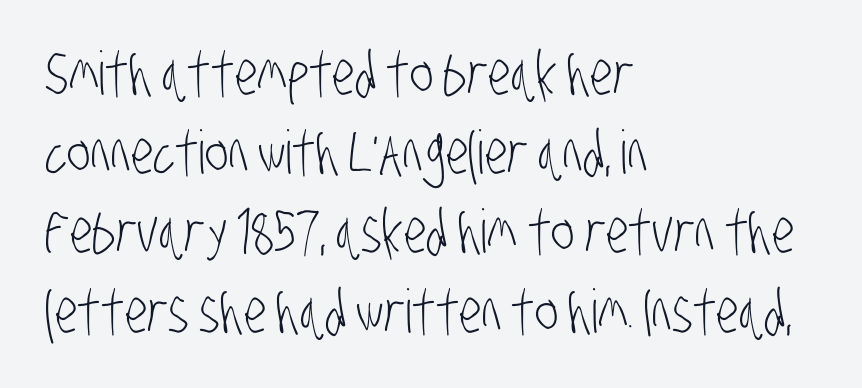
Q: Is the text bold? A: No.
Q: Is the typeface a serif or a sans-serif typeface? A: Sans-serif.
Q: Is the text underlined? A: No.
Q: How is the paragraph aligned? A: Left-aligned.
Q: Is the spacing between letters normal or unusually wide? A: Normal.
Q: Is the spacing between lines tight, normal or loose? A: Normal.
Q: Width (condensed, normal, or wide)? A: Condensed.
Q: Stroke contrast? A: Low.
Q: x-height? A: Large.
Q: Monospaced? A: No.
